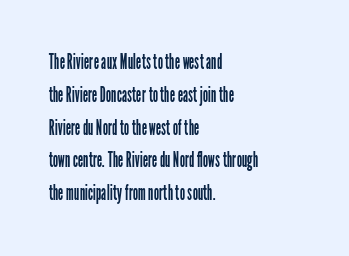
{"italic": "no", "bold": "no", "underline": "no", "align": "left", "line_spacing": "normal", "line_spacing_ratio": 1.56, "letter_spacing": "normal", "letter_spacing_em": 0.0, "glyph_px": 21}
